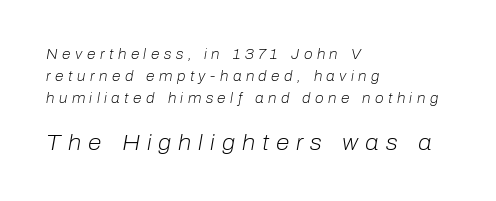
Q: Is the text bold? A: No.
Q: Is the text italic (slanted)? A: Yes, it leans right by about 10 degrees.
Q: Is the text underlined? A: No.
Q: How is the paragraph aligned? A: Left-aligned.
Q: Is the spacing between letters normal or unusually wide? A: Unusually wide.
Q: Is the spacing between lines tight, normal or loose? A: Normal.
Q: Which block of text is set in a larger size, the first (top) or the second (bottom)? A: The second (bottom) one.
